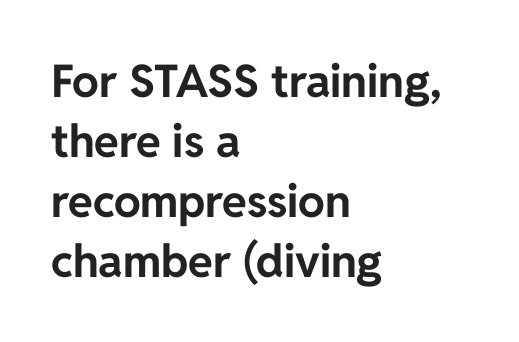
The passage shown is emphatically bold. Tracking value appears to be zero — textbook default spacing. You can tell from the bare stems that sans-serif type was used. This sample has the flowing, uneven cadence of proportional lettering. The specimen omits any rule beneath the text block's lines.
